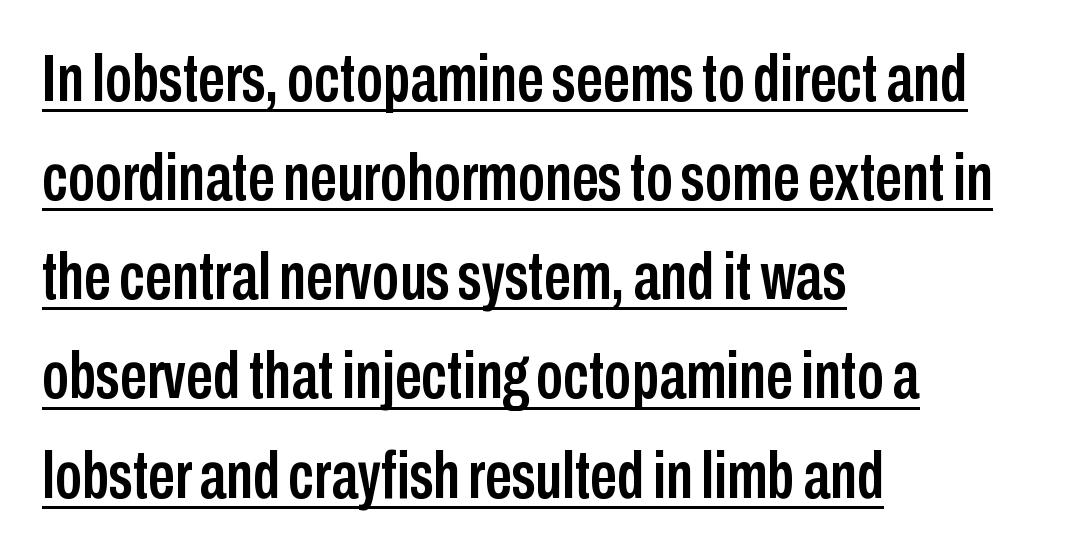
Q: Is the text italic (slanted)? A: No, it is upright.
Q: Is the typeface a serif or a sans-serif typeface? A: Sans-serif.
Q: Is the text underlined? A: Yes.
Q: How is the paragraph aligned? A: Left-aligned.
Q: Is the spacing between letters normal or unusually wide? A: Normal.
Q: Is the spacing between lines tight, normal or loose? A: Normal.
Q: Width (condensed, normal, or wide)? A: Condensed.
Q: Stroke contrast? A: Low.
Q: x-height? A: Medium.
Q: Monospaced? A: No.
